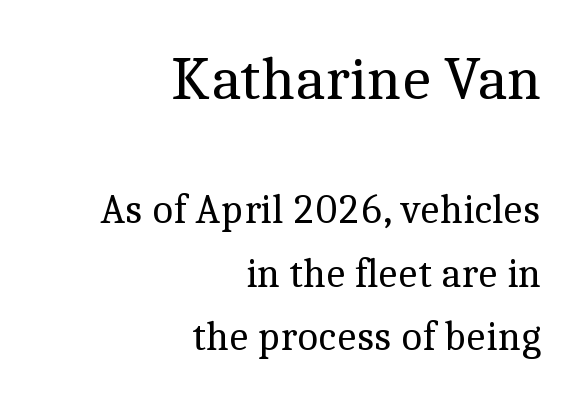
Q: Is the text bold? A: No.
Q: Is the text italic (slanted)? A: No, it is upright.
Q: Is the typeface a serif or a sans-serif typeface? A: Serif.
Q: Is the text underlined? A: No.
Q: How is the paragraph aligned? A: Right-aligned.
Q: Is the spacing between letters normal or unusually wide? A: Normal.
Q: Is the spacing between lines tight, normal or loose? A: Normal.
Q: Which block of text is set in a larger size, the first (top) or the second (bottom)? A: The first (top) one.
Q: Width (condensed, normal, or wide)? A: Normal.
Q: x-height? A: Medium.
Q: Monospaced? A: No.
